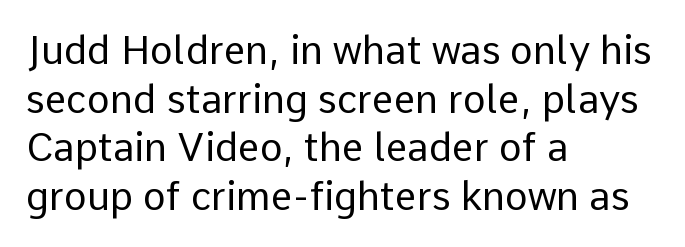
{"serif": "no", "italic": "no", "bold": "no", "weight": "regular", "width": "normal", "stroke_contrast": "low", "x_height": "medium", "monospaced": "no", "underline": "no", "align": "left", "line_spacing": "normal", "line_spacing_ratio": 1.25, "letter_spacing": "normal", "letter_spacing_em": 0.0, "glyph_px": 39}
